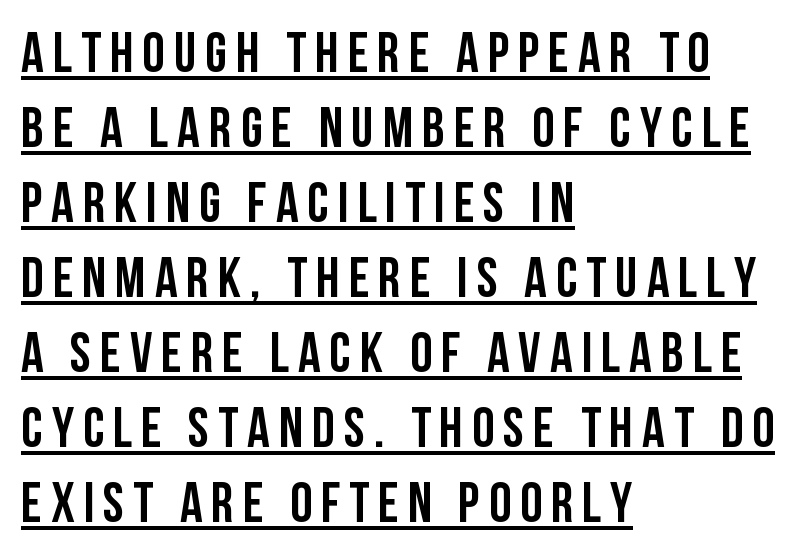
The setting favours the left margin, as ordinary paragraphs usually do. This is roman type, the default non-slanted kind. These lines are rendered in a variable-pitch font. Letterform terminals end flat and unadorned throughout the passage. Each glyph is drawn with heavy, bold strokes.
